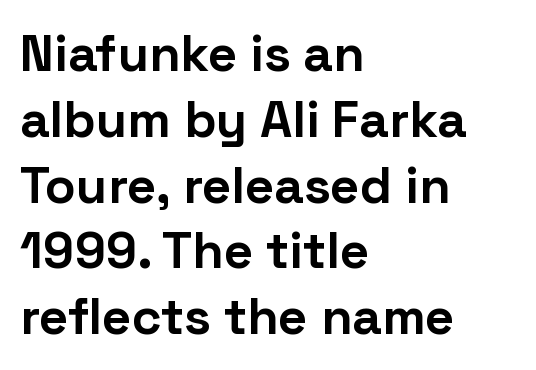
The image shows 51 px bold sans-serif type, upright; set left-aligned, normal line spacing (1.29x), normal letter spacing, not underlined; low stroke contrast and a medium x-height.
